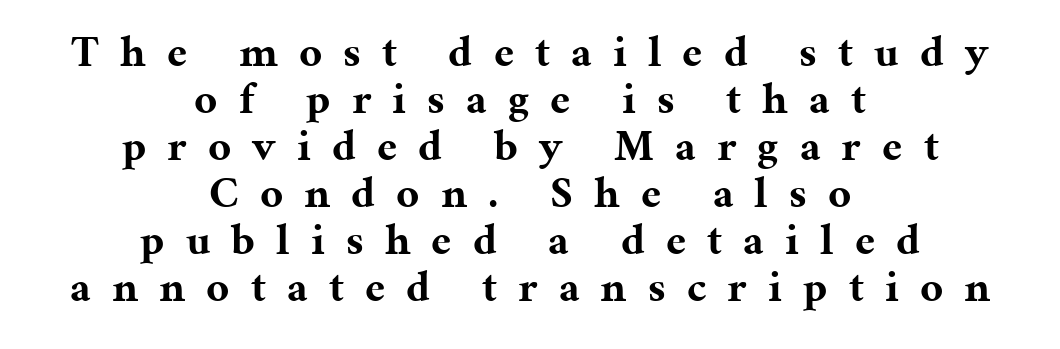
Q: Is the text bold? A: Yes.
Q: Is the text italic (slanted)? A: No, it is upright.
Q: Is the typeface a serif or a sans-serif typeface? A: Serif.
Q: Is the text underlined? A: No.
Q: How is the paragraph aligned? A: Centered.
Q: Is the spacing between letters normal or unusually wide? A: Unusually wide.
Q: Is the spacing between lines tight, normal or loose? A: Tight.
Q: Width (condensed, normal, or wide)? A: Normal.
Q: Stroke contrast? A: Medium.
Q: x-height? A: Medium.
Q: Monospaced? A: No.
